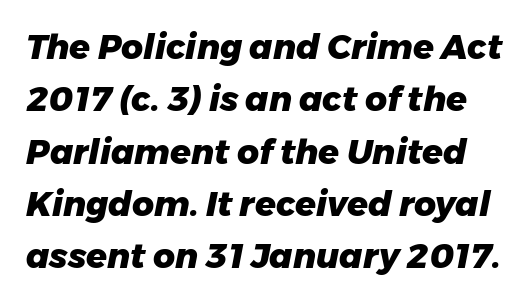
{"italic": "yes", "lean": "right", "slant_degrees": 11, "bold": "yes", "weight": "heavy", "width": "normal", "stroke_contrast": "low", "x_height": "medium", "monospaced": "no", "underline": "no", "line_spacing": "normal", "line_spacing_ratio": 1.54, "letter_spacing": "normal", "letter_spacing_em": 0.0, "glyph_px": 34}
